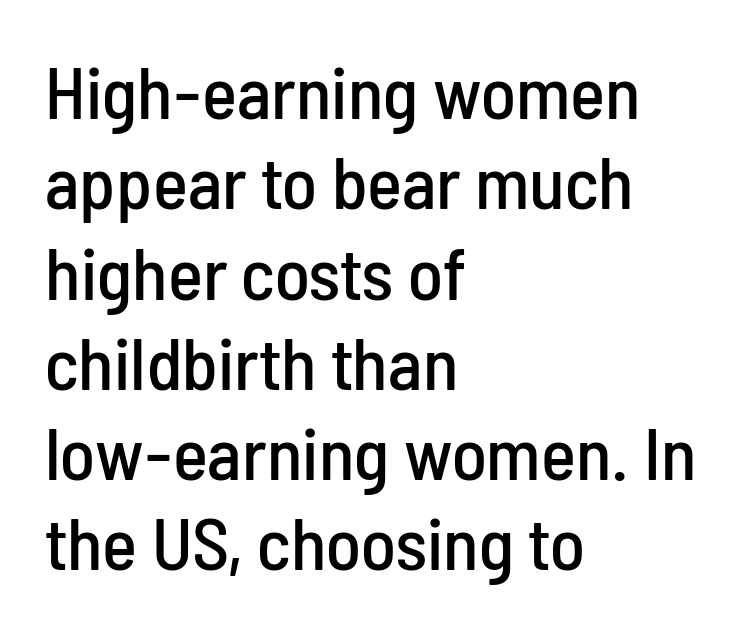
Q: Is the text italic (slanted)? A: No, it is upright.
Q: Is the typeface a serif or a sans-serif typeface? A: Sans-serif.
Q: Is the text underlined? A: No.
Q: How is the paragraph aligned? A: Left-aligned.
Q: Is the spacing between letters normal or unusually wide? A: Normal.
Q: Width (condensed, normal, or wide)? A: Condensed.
Q: Stroke contrast? A: Low.
Q: x-height? A: Medium.
Q: Monospaced? A: No.
